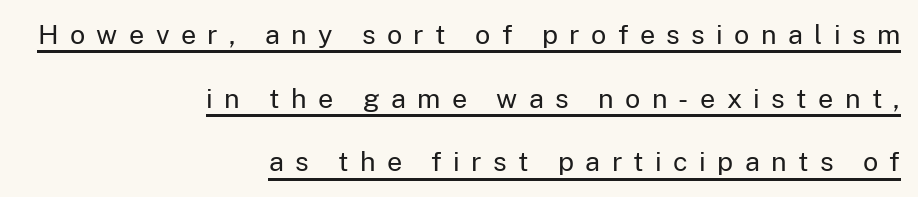
The image shows 27 px text type, upright; set right-aligned, loose line spacing (2.36x), unusually wide letter spacing (+0.42 em), underlined.
